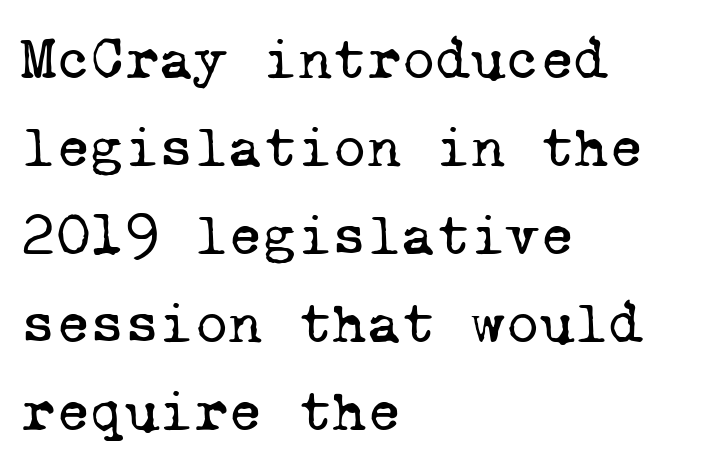
The words here are not underlined. On a weight scale, this lands at 450 or below. Here the designer chose a console-style face with uniform glyph widths. Compared with a centered layout, this one pins lines to the left instead. I'd call this a serif setting — the letters wear small feet. One glance says typical: line gaps are just what's usual.
